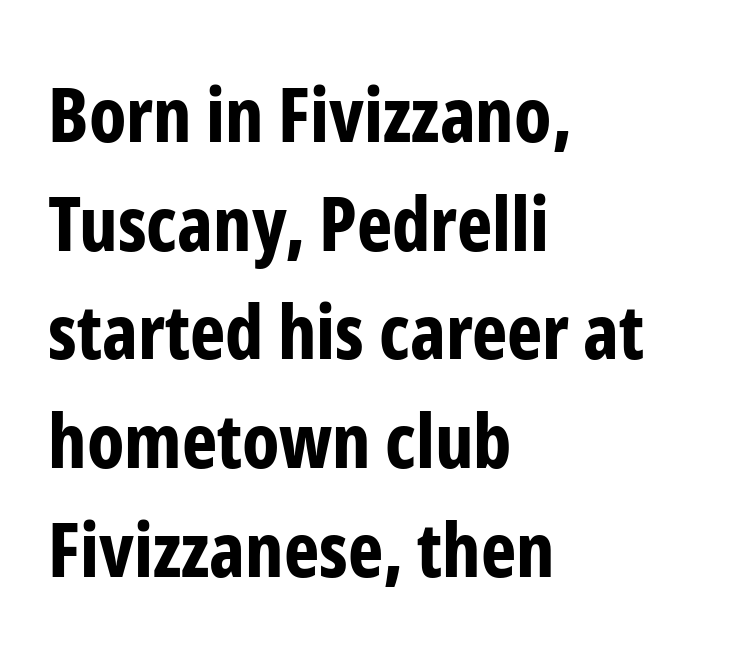
Q: Is the text bold? A: Yes.
Q: Is the text italic (slanted)? A: No, it is upright.
Q: Is the typeface a serif or a sans-serif typeface? A: Sans-serif.
Q: Is the text underlined? A: No.
Q: How is the paragraph aligned? A: Left-aligned.
Q: Is the spacing between letters normal or unusually wide? A: Normal.
Q: Is the spacing between lines tight, normal or loose? A: Normal.
Q: Width (condensed, normal, or wide)? A: Condensed.
Q: Stroke contrast? A: Low.
Q: x-height? A: Medium.
Q: Monospaced? A: No.
